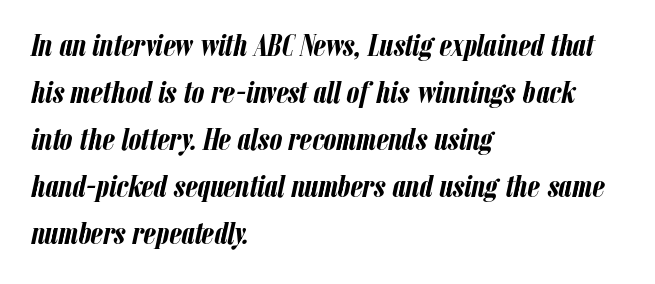
The rag falls on the right side of this text block. When letters slant like this, we call the style italic. Summary of vertical rhythm: regular, with standard interline spacing. Note the varied advance widths — an 'i' is clearly narrower than an 'm'. This rendering leaves character spacing at its baseline value. Chunky letters — that's bold for sure.
